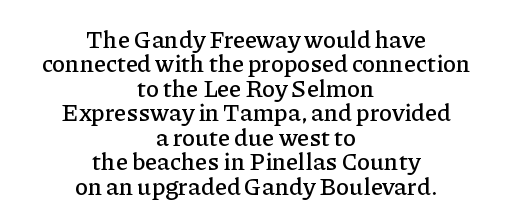
{"italic": "no", "underline": "no", "align": "center", "line_spacing": "tight", "line_spacing_ratio": 1.02, "letter_spacing": "normal", "letter_spacing_em": 0.0, "glyph_px": 24}
